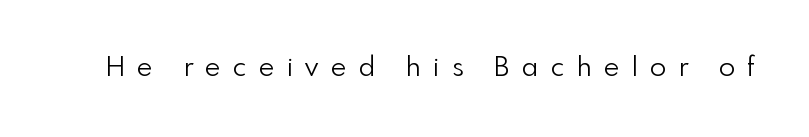
Q: Is the text bold? A: No.
Q: Is the text italic (slanted)? A: No, it is upright.
Q: Is the text underlined? A: No.
Q: Is the spacing between letters normal or unusually wide? A: Unusually wide.
